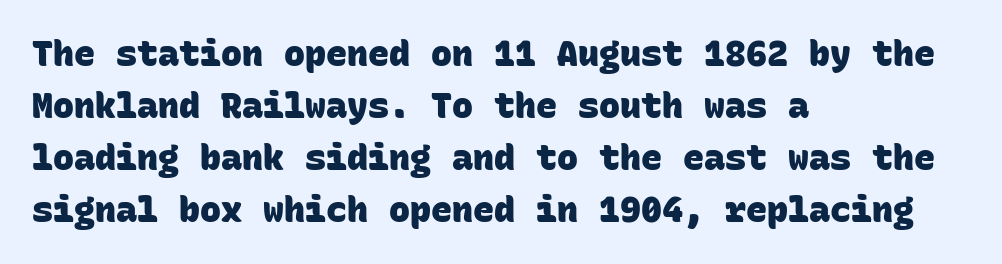
Q: Is the text bold? A: Yes.
Q: Is the typeface a serif or a sans-serif typeface? A: Sans-serif.
Q: Is the text underlined? A: No.
Q: How is the paragraph aligned? A: Left-aligned.
Q: Is the spacing between letters normal or unusually wide? A: Normal.
Q: Is the spacing between lines tight, normal or loose? A: Normal.
Q: Width (condensed, normal, or wide)? A: Normal.
Q: Stroke contrast? A: Low.
Q: x-height? A: Large.
Q: Monospaced? A: Yes.
